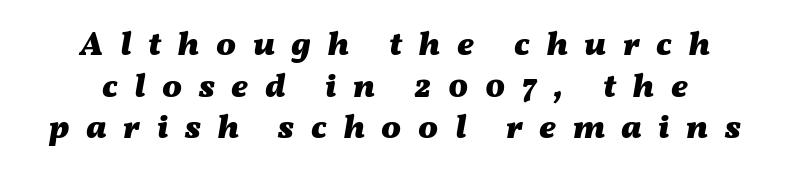
{"italic": "yes", "lean": "right", "slant_degrees": 11, "bold": "yes", "weight": "heavy", "width": "wide", "stroke_contrast": "medium", "x_height": "medium", "monospaced": "no", "underline": "no", "align": "center", "line_spacing": "normal", "line_spacing_ratio": 1.26, "letter_spacing": "wide", "letter_spacing_em": 0.5, "glyph_px": 33}
